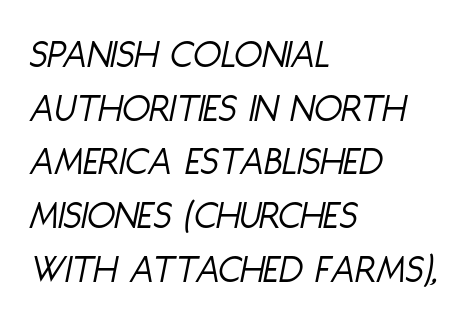
Q: Is the text bold? A: No.
Q: Is the text italic (slanted)? A: Yes, it leans right by about 11 degrees.
Q: Is the text underlined? A: No.
Q: How is the paragraph aligned? A: Left-aligned.
Q: Is the spacing between letters normal or unusually wide? A: Normal.
Q: Is the spacing between lines tight, normal or loose? A: Normal.
Q: Width (condensed, normal, or wide)? A: Condensed.
Q: Stroke contrast? A: Low.
Q: x-height? A: Large.
Q: Monospaced? A: No.
